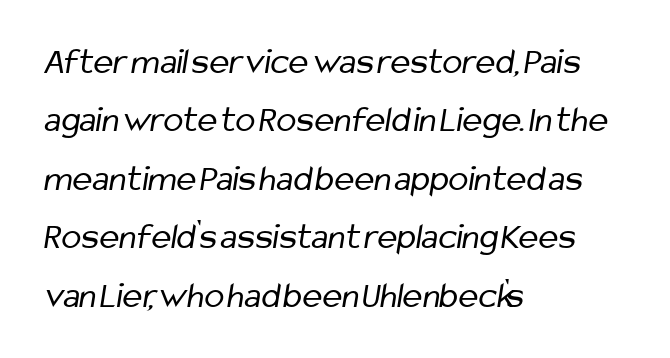
The image shows 37 px regular-weight, condensed sans-serif type; set left-aligned, normal line spacing (1.58x), normal letter spacing, not underlined; low stroke contrast and a medium x-height.
